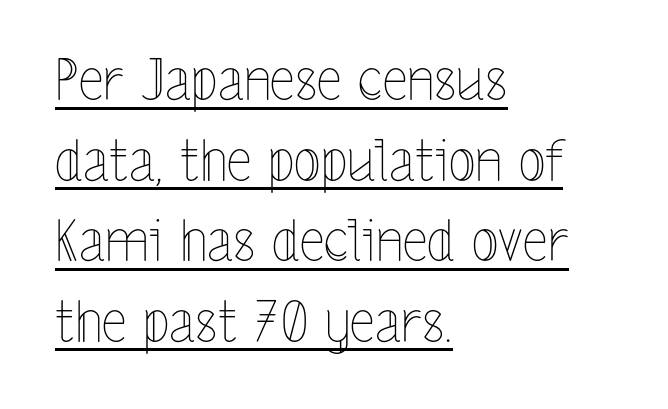
{"italic": "no", "bold": "no", "weight": "thin", "width": "condensed", "x_height": "medium", "monospaced": "no", "underline": "yes", "align": "left", "line_spacing": "normal", "line_spacing_ratio": 1.44, "letter_spacing": "normal", "letter_spacing_em": 0.0, "glyph_px": 56}
